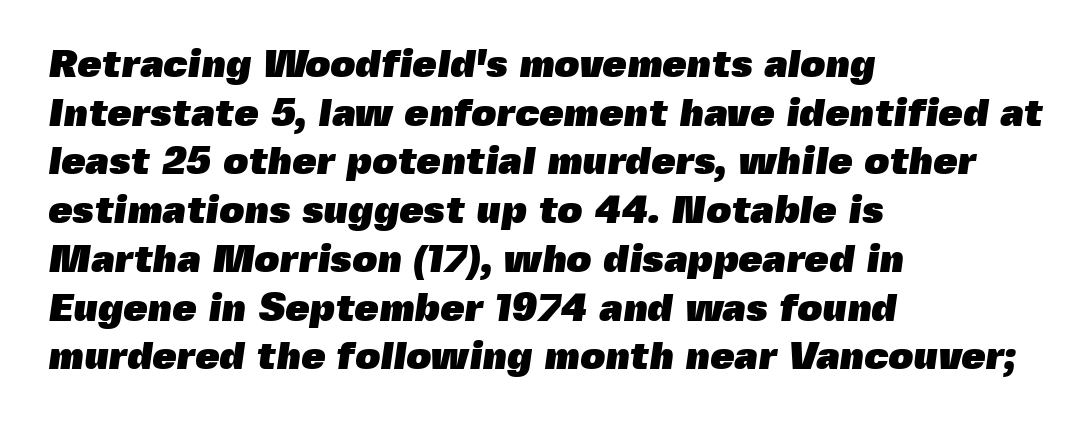
{"serif": "no", "bold": "yes", "weight": "heavy", "width": "normal", "x_height": "medium", "monospaced": "no", "underline": "no", "align": "left", "line_spacing": "normal", "line_spacing_ratio": 1.25, "letter_spacing": "normal", "letter_spacing_em": 0.0, "glyph_px": 39}
